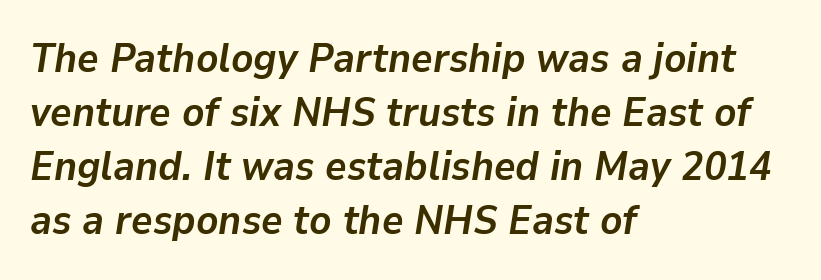
Q: Is the text bold? A: Yes.
Q: Is the text italic (slanted)? A: Yes, it leans right by about 9 degrees.
Q: Is the text underlined? A: No.
Q: How is the paragraph aligned? A: Left-aligned.
Q: Is the spacing between letters normal or unusually wide? A: Normal.
Q: Is the spacing between lines tight, normal or loose? A: Normal.
Q: Width (condensed, normal, or wide)? A: Normal.
Q: Stroke contrast? A: Low.
Q: x-height? A: Medium.
Q: Monospaced? A: No.
